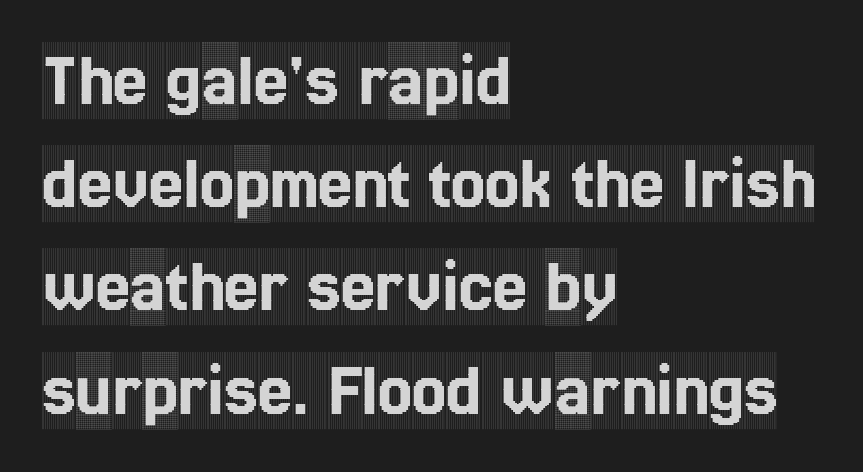
The image shows 77 px condensed serif type, upright; set left-aligned, normal line spacing (1.34x), normal letter spacing, not underlined; a large x-height.
